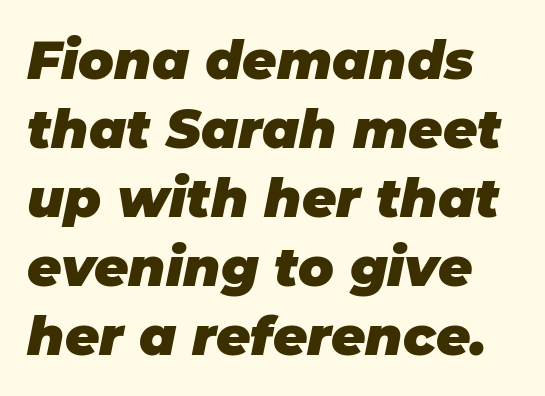
The image shows 53 px heavy type, italic (leaning right); set normal line spacing (1.3x), normal letter spacing, not underlined; low stroke contrast and a large x-height.
